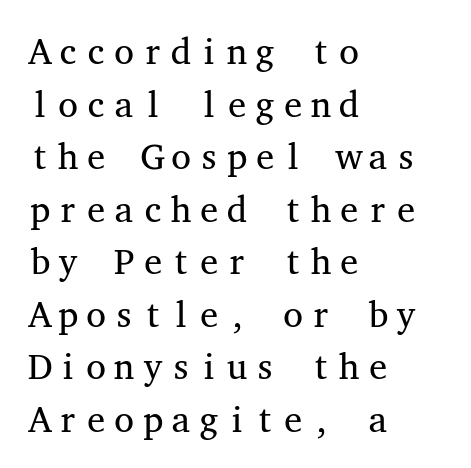
Summary of weight: not heavy and not bold. The passage shown stacks its lines at a standard gap. Posture: vertical. Short note: letters normally spaced. Yep, those are serifs on the letters.
